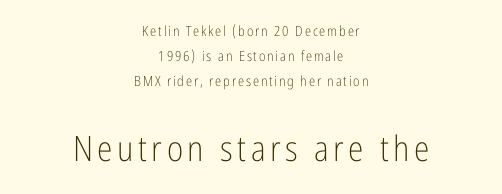
{"serif": "no", "italic": "no", "bold": "no", "weight": "light", "width": "condensed", "stroke_contrast": "low", "x_height": "medium", "monospaced": "no", "underline": "no", "align": "center", "line_spacing_ratio": 1.77, "larger_block": "second", "size_ratio": 2.5, "glyph_px": 35}
